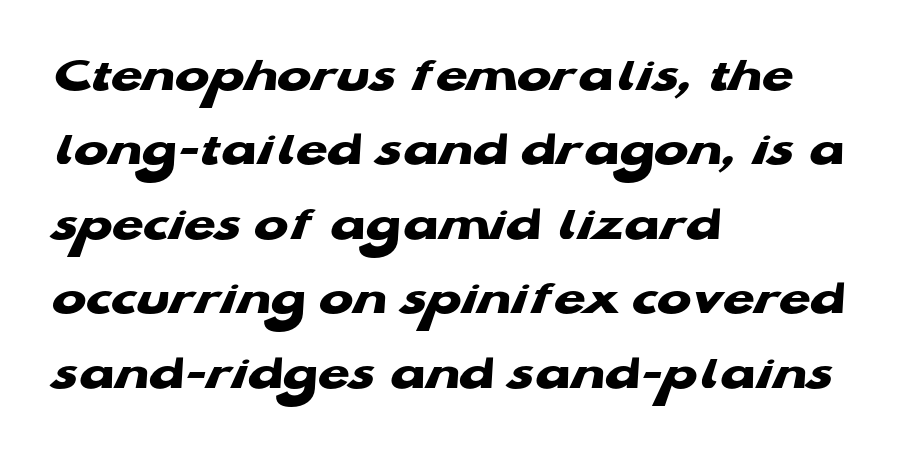
This sample uses plain, unmodified letter spacing. Here the designer chose a conventional face with non-uniform glyph widths. Casual observation: everything's shoved over to the left. I'd call this a sans setting — the letters go barefoot.
